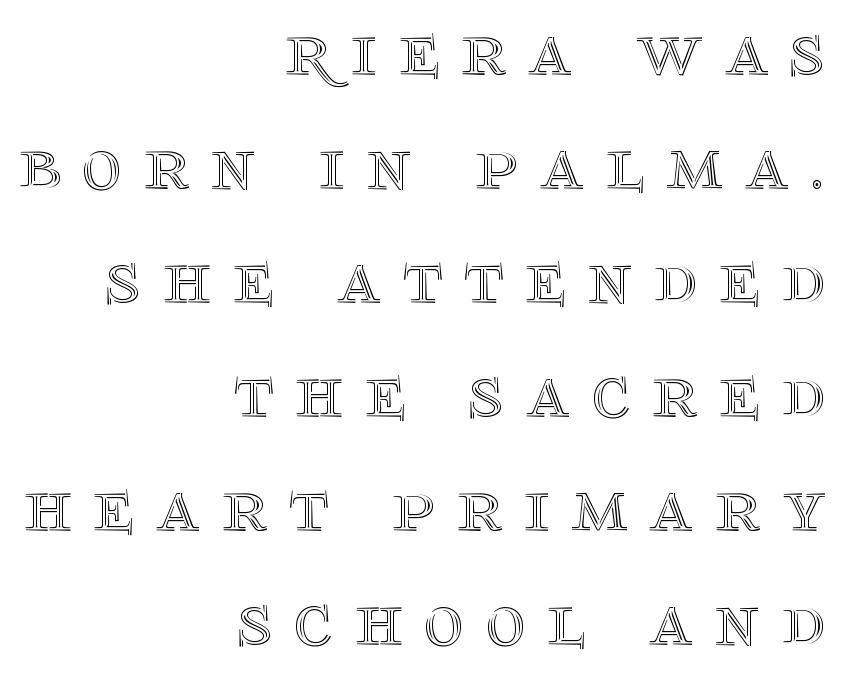
The image shows 76 px text type, upright; set right-aligned, normal line spacing (1.5x), unusually wide letter spacing (+0.29 em), not underlined; a large x-height.
